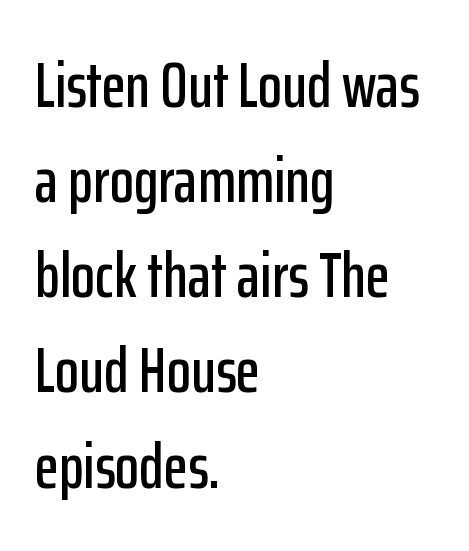
{"serif": "no", "italic": "no", "width": "condensed", "stroke_contrast": "low", "x_height": "medium", "monospaced": "no", "underline": "no", "align": "left", "line_spacing": "normal", "line_spacing_ratio": 1.51, "letter_spacing": "normal", "letter_spacing_em": 0.0, "glyph_px": 63}
